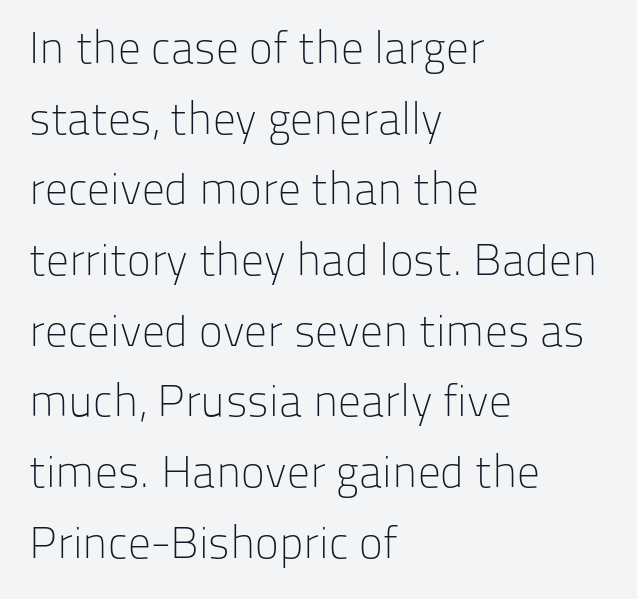
Q: Is the text bold? A: No.
Q: Is the text italic (slanted)? A: No, it is upright.
Q: Is the typeface a serif or a sans-serif typeface? A: Sans-serif.
Q: Is the text underlined? A: No.
Q: How is the paragraph aligned? A: Left-aligned.
Q: Is the spacing between letters normal or unusually wide? A: Normal.
Q: Is the spacing between lines tight, normal or loose? A: Normal.
Q: Width (condensed, normal, or wide)? A: Normal.
Q: Stroke contrast? A: Low.
Q: x-height? A: Medium.
Q: Monospaced? A: No.
